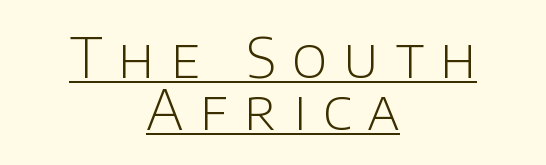
Tracking value appears strongly positive — letters spread wide. Is this a sans? Yes — the strokes have no serifs. Think of a printed novel: that variable character pitch is what you see here. A quiet, ordinary-to-light weight characterises the typeface. This rendering uses center alignment, leaving both contours irregular but symmetric.
